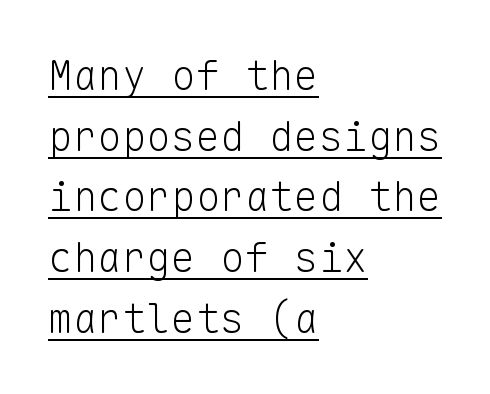
The image shows 41 px light sans-serif type, upright, monospaced; set left-aligned, normal line spacing (1.48x), normal letter spacing, underlined; low stroke contrast and a medium x-height.
